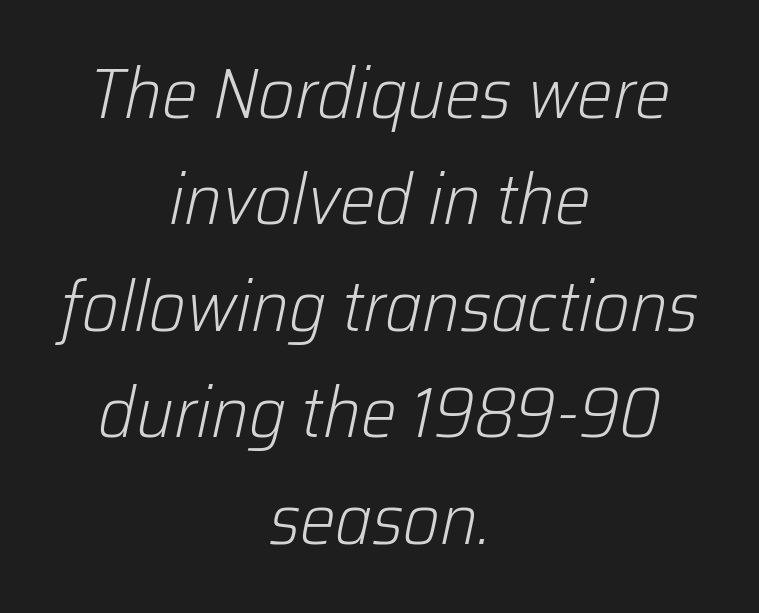
Q: Is the text bold? A: No.
Q: Is the text italic (slanted)? A: Yes, it leans right by about 12 degrees.
Q: Is the text underlined? A: No.
Q: How is the paragraph aligned? A: Centered.
Q: Is the spacing between letters normal or unusually wide? A: Normal.
Q: Is the spacing between lines tight, normal or loose? A: Normal.
Q: Width (condensed, normal, or wide)? A: Normal.
Q: Stroke contrast? A: Low.
Q: x-height? A: Medium.
Q: Monospaced? A: No.
